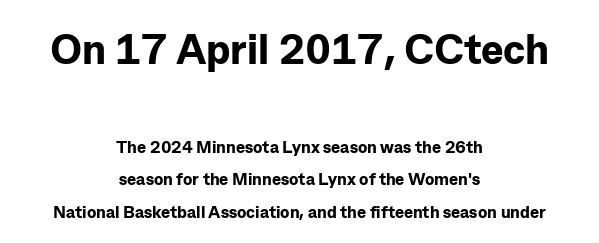
The image shows 42 px bold sans-serif type, upright; set centered, loose line spacing (1.91x), normal letter spacing, not underlined; the first (top) block is 2.47x larger; low stroke contrast and a medium x-height.
